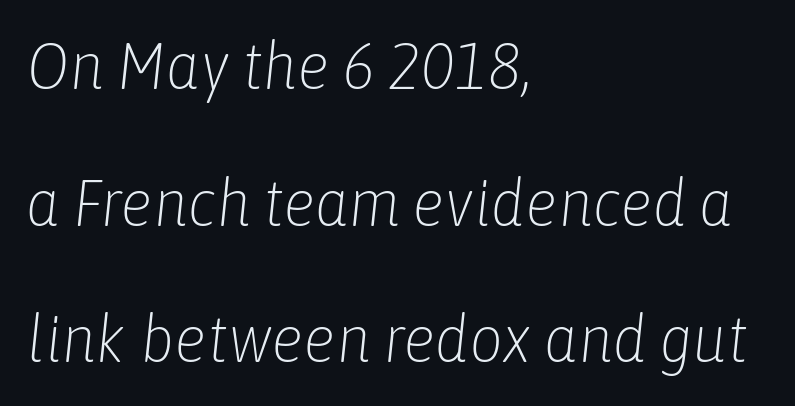
{"italic": "yes", "lean": "right", "slant_degrees": 6, "bold": "no", "weight": "light", "width": "condensed", "stroke_contrast": "low", "x_height": "medium", "monospaced": "no", "underline": "no", "align": "left", "line_spacing": "loose", "line_spacing_ratio": 2.07, "letter_spacing": "normal", "letter_spacing_em": 0.0, "glyph_px": 66}
